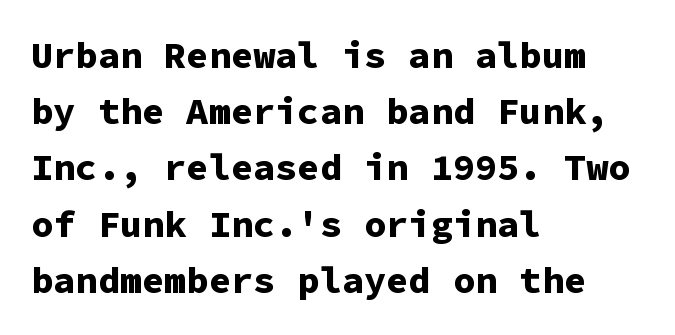
Q: Is the text bold? A: Yes.
Q: Is the text italic (slanted)? A: No, it is upright.
Q: Is the typeface a serif or a sans-serif typeface? A: Sans-serif.
Q: Is the text underlined? A: No.
Q: How is the paragraph aligned? A: Left-aligned.
Q: Is the spacing between letters normal or unusually wide? A: Normal.
Q: Is the spacing between lines tight, normal or loose? A: Normal.
Q: Width (condensed, normal, or wide)? A: Normal.
Q: Stroke contrast? A: Low.
Q: x-height? A: Medium.
Q: Monospaced? A: Yes.
